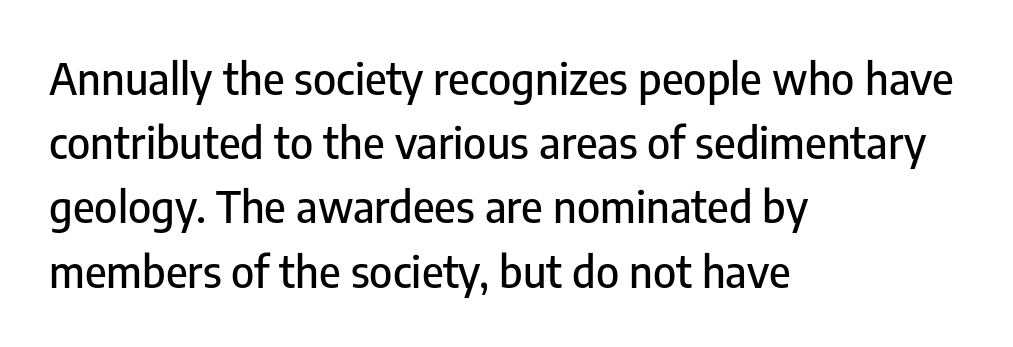
Q: Is the text italic (slanted)? A: No, it is upright.
Q: Is the typeface a serif or a sans-serif typeface? A: Sans-serif.
Q: Is the text underlined? A: No.
Q: How is the paragraph aligned? A: Left-aligned.
Q: Is the spacing between letters normal or unusually wide? A: Normal.
Q: Is the spacing between lines tight, normal or loose? A: Normal.
Q: Width (condensed, normal, or wide)? A: Condensed.
Q: Stroke contrast? A: Low.
Q: x-height? A: Medium.
Q: Monospaced? A: No.
